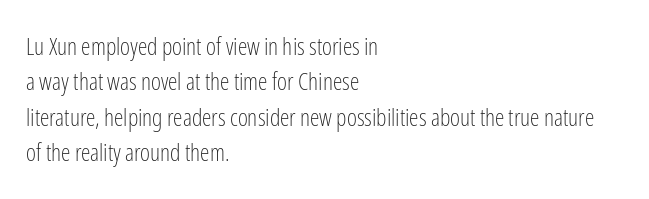
{"italic": "no", "bold": "no", "underline": "no", "align": "left", "line_spacing": "normal", "line_spacing_ratio": 1.47, "letter_spacing": "normal", "letter_spacing_em": 0.0, "glyph_px": 24}
